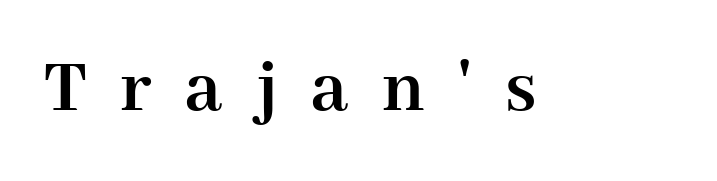
Substantial extra tracking has been applied to these lines. Does the type have serifs? Yes, each stem ends in a small foot. These words are printed bold, with thick strokes throughout. If you drew a line through each stem, it would be perfectly vertical. Is this a fixed-width face? No — the glyphs have proportional, varying widths. The space directly below the letters is spotless.
